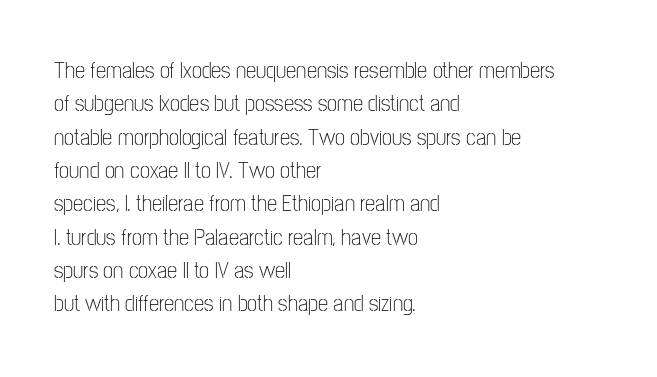
The image shows 23 px text type, upright; set left-aligned, normal line spacing (1.45x), normal letter spacing, not underlined.
